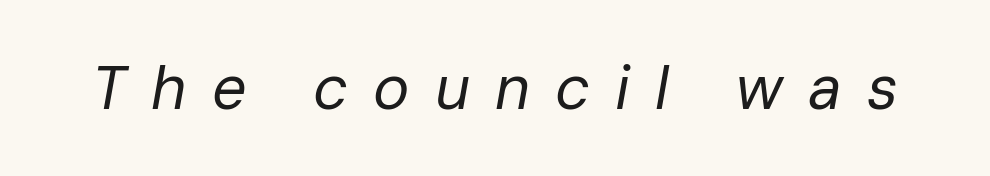
Q: Is the text bold? A: No.
Q: Is the text italic (slanted)? A: Yes, it leans right by about 10 degrees.
Q: Is the text underlined? A: No.
Q: Is the spacing between letters normal or unusually wide? A: Unusually wide.
Q: Width (condensed, normal, or wide)? A: Normal.
Q: Stroke contrast? A: Low.
Q: x-height? A: Medium.
Q: Monospaced? A: No.
